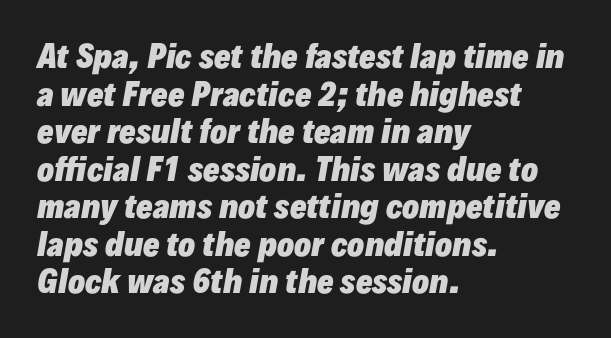
Looking at the ascenders, they clearly lean. The line texture is even and compact thanks to regular tracking. Heavy, bold letterforms. Reading down the block, your eye returns to a fixed left position each line.
